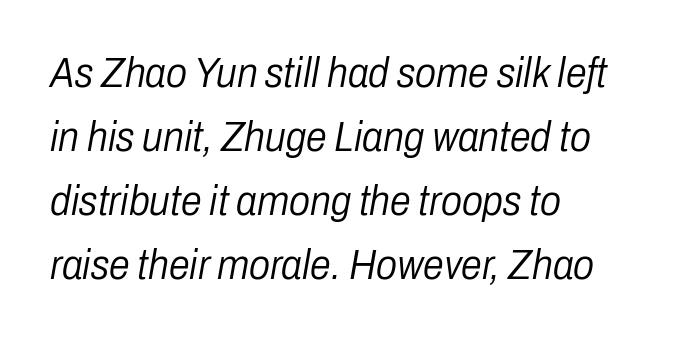
The image shows 42 px light, condensed type, italic (leaning right); set left-aligned, normal line spacing (1.52x), normal letter spacing, not underlined; low stroke contrast and a medium x-height.
